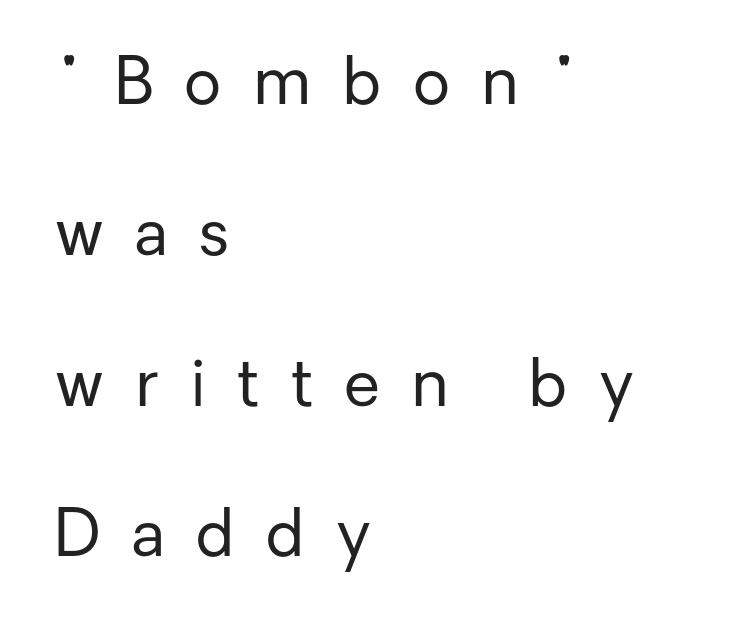
Q: Is the text bold? A: No.
Q: Is the text italic (slanted)? A: No, it is upright.
Q: Is the typeface a serif or a sans-serif typeface? A: Sans-serif.
Q: Is the text underlined? A: No.
Q: How is the paragraph aligned? A: Left-aligned.
Q: Is the spacing between letters normal or unusually wide? A: Unusually wide.
Q: Is the spacing between lines tight, normal or loose? A: Loose.
Q: Width (condensed, normal, or wide)? A: Normal.
Q: Stroke contrast? A: Low.
Q: x-height? A: Medium.
Q: Monospaced? A: No.
